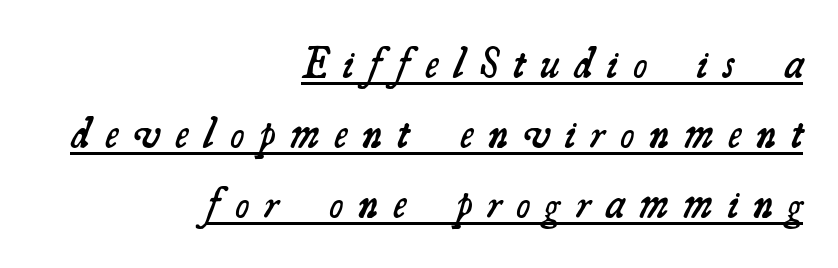
{"serif": "yes", "bold": "semi", "weight": "semibold", "width": "normal", "stroke_contrast": "medium", "x_height": "small", "monospaced": "no", "underline": "yes", "align": "right", "line_spacing": "normal", "line_spacing_ratio": 1.67, "letter_spacing": "wide", "letter_spacing_em": 0.37, "glyph_px": 42}
